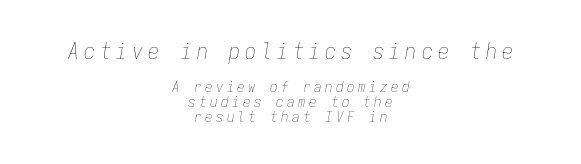
The image shows 22 px text type, italic (leaning right); set centered, tight line spacing (1.0x), unusually wide letter spacing (+0.23 em), not underlined; the first (top) block is 1.47x larger.
